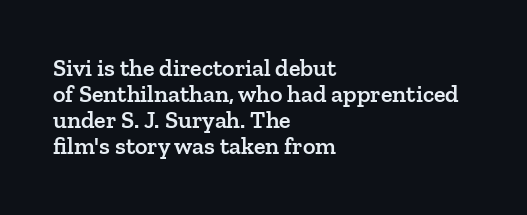
The image shows 24 px text type, upright; set left-aligned, tight line spacing (1.09x), normal letter spacing, not underlined.
